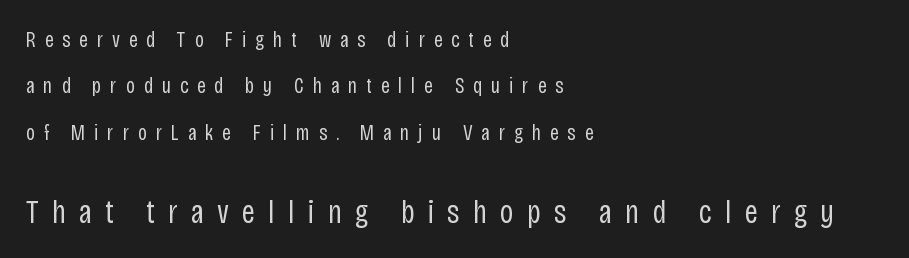
The image shows 33 px regular-weight, condensed sans-serif type, upright; set left-aligned, loose line spacing (2.11x), unusually wide letter spacing (+0.4 em), not underlined; the second (bottom) block is 1.5x larger; low stroke contrast and a large x-height.
